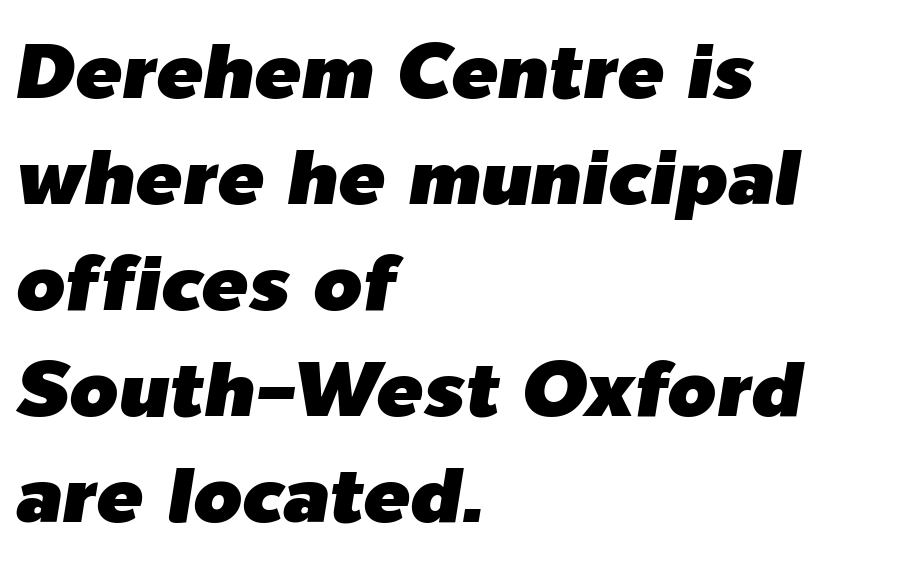
Vertically, the passage feels balanced, rows spaced as you'd expect. This rendering leaves character spacing at its baseline value. Quick note: underline off. This sample is left-justified, so line endings fall wherever the words run out.
